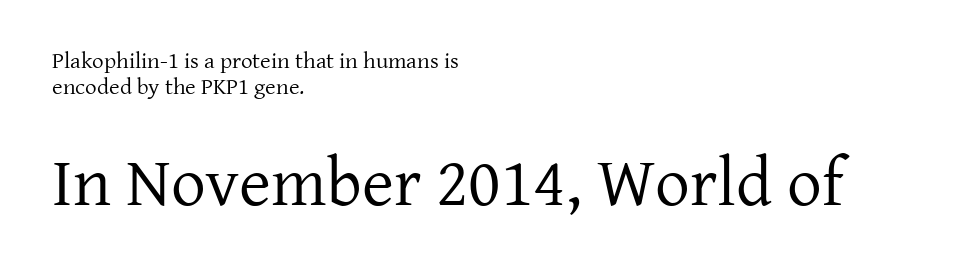
{"serif": "yes", "italic": "no", "bold": "no", "weight": "regular", "width": "normal", "stroke_contrast": "low", "x_height": "medium", "monospaced": "no", "underline": "no", "align": "left", "line_spacing": "tight", "line_spacing_ratio": 1.12, "letter_spacing": "normal", "letter_spacing_em": 0.0, "larger_block": "second", "size_ratio": 3.0, "glyph_px": 69}
